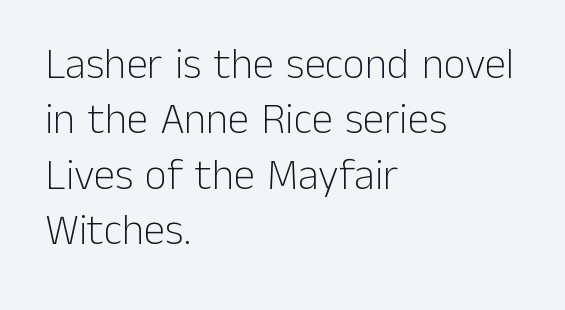
{"serif": "no", "italic": "no", "bold": "no", "weight": "light", "width": "normal", "stroke_contrast": "low", "x_height": "medium", "monospaced": "no", "underline": "no", "align": "left", "line_spacing": "normal", "line_spacing_ratio": 1.29, "letter_spacing": "normal", "letter_spacing_em": 0.0, "glyph_px": 43}
